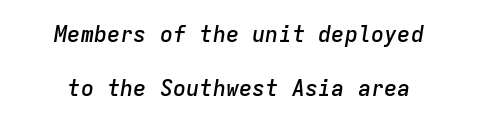
Q: Is the text bold? A: Semi-bold.
Q: Is the text italic (slanted)? A: Yes, it leans right by about 9 degrees.
Q: Is the text underlined? A: No.
Q: How is the paragraph aligned? A: Centered.
Q: Is the spacing between letters normal or unusually wide? A: Normal.
Q: Is the spacing between lines tight, normal or loose? A: Loose.
